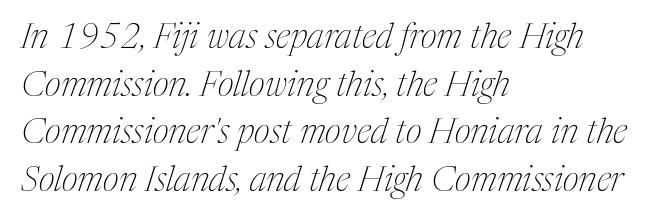
{"serif": "yes", "italic": "yes", "lean": "right", "slant_degrees": 17, "bold": "no", "weight": "thin", "width": "condensed", "stroke_contrast": "medium", "x_height": "medium", "monospaced": "no", "underline": "no", "align": "left", "line_spacing": "normal", "line_spacing_ratio": 1.36, "letter_spacing": "normal", "letter_spacing_em": 0.0, "glyph_px": 35}
